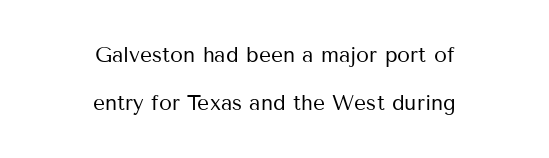
Q: Is the text bold? A: No.
Q: Is the text italic (slanted)? A: No, it is upright.
Q: Is the text underlined? A: No.
Q: How is the paragraph aligned? A: Centered.
Q: Is the spacing between letters normal or unusually wide? A: Normal.
Q: Is the spacing between lines tight, normal or loose? A: Loose.
